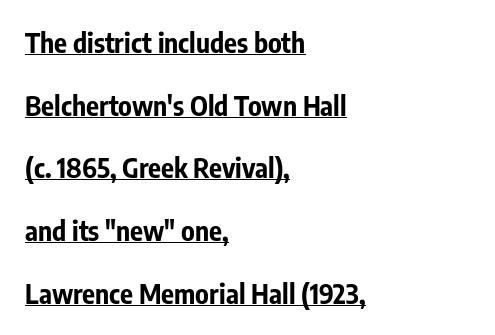
The letters stand upright; this is a roman face. Heft: maximum for text — a bold. Compared with a centered layout, this one pins lines to the left instead. Spacing between characters is what you'd get straight out of the box. Interline gaps are noticeably wide in this sample. The glyphs are accompanied by a horizontal stroke just below them.
